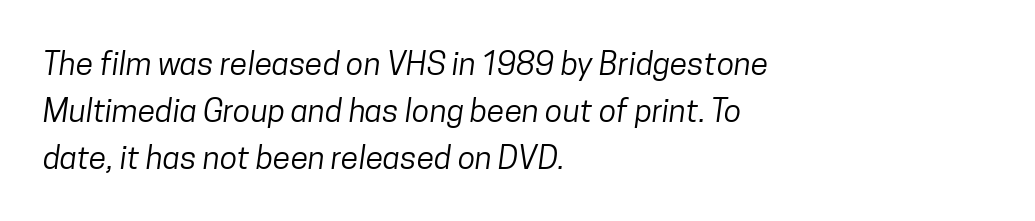
The image shows 32 px regular-weight, condensed sans-serif type; set left-aligned, normal line spacing (1.47x), normal letter spacing, not underlined; low stroke contrast and a medium x-height.
